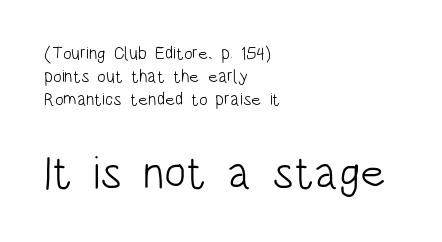
Q: Is the text bold? A: No.
Q: Is the text italic (slanted)? A: No, it is upright.
Q: Is the typeface a serif or a sans-serif typeface? A: Sans-serif.
Q: Is the text underlined? A: No.
Q: How is the paragraph aligned? A: Left-aligned.
Q: Is the spacing between letters normal or unusually wide? A: Normal.
Q: Is the spacing between lines tight, normal or loose? A: Normal.
Q: Which block of text is set in a larger size, the first (top) or the second (bottom)? A: The second (bottom) one.
Q: Width (condensed, normal, or wide)? A: Condensed.
Q: Stroke contrast? A: Low.
Q: x-height? A: Large.
Q: Monospaced? A: No.
